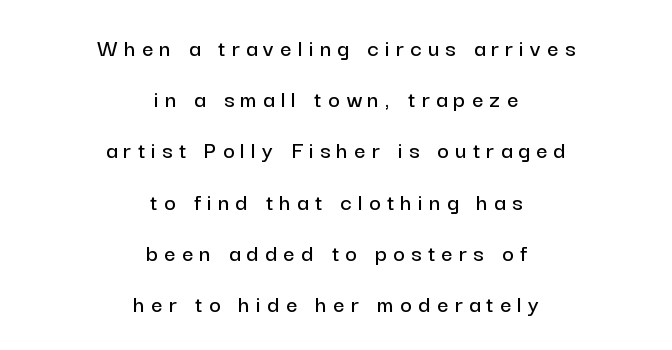
{"italic": "no", "underline": "no", "align": "center", "line_spacing": "loose", "line_spacing_ratio": 2.05, "letter_spacing": "wide", "letter_spacing_em": 0.25, "glyph_px": 25}
